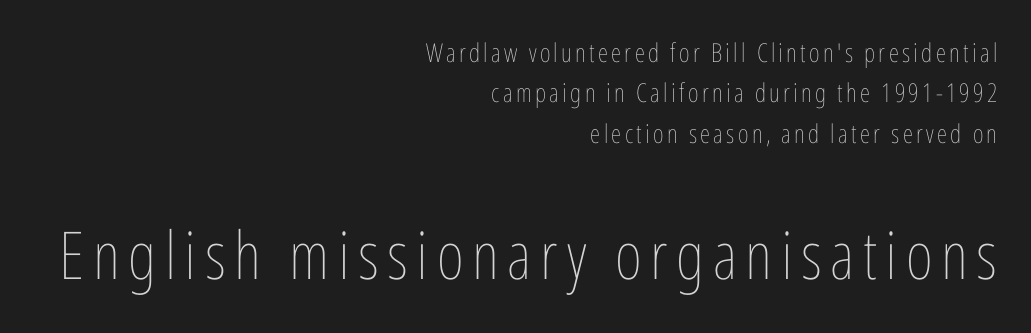
{"italic": "no", "bold": "no", "weight": "thin", "width": "condensed", "stroke_contrast": "low", "x_height": "medium", "monospaced": "no", "underline": "no", "align": "right", "line_spacing": "normal", "line_spacing_ratio": 1.55, "larger_block": "second", "size_ratio": 2.54, "glyph_px": 66}
